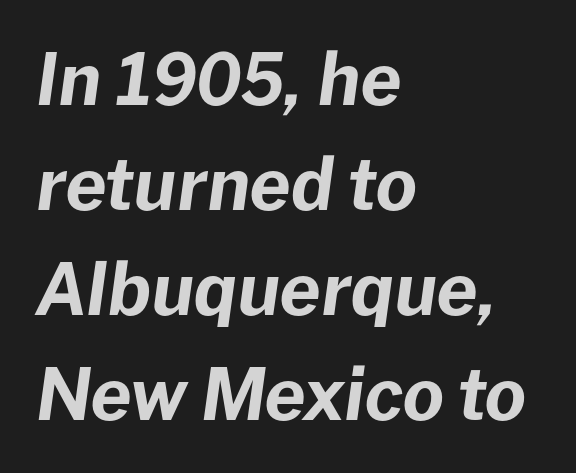
Q: Is the text bold? A: Yes.
Q: Is the text italic (slanted)? A: Yes, it leans right by about 8 degrees.
Q: Is the text underlined? A: No.
Q: How is the paragraph aligned? A: Left-aligned.
Q: Is the spacing between letters normal or unusually wide? A: Normal.
Q: Is the spacing between lines tight, normal or loose? A: Normal.
Q: Width (condensed, normal, or wide)? A: Normal.
Q: Stroke contrast? A: Low.
Q: x-height? A: Medium.
Q: Monospaced? A: No.
